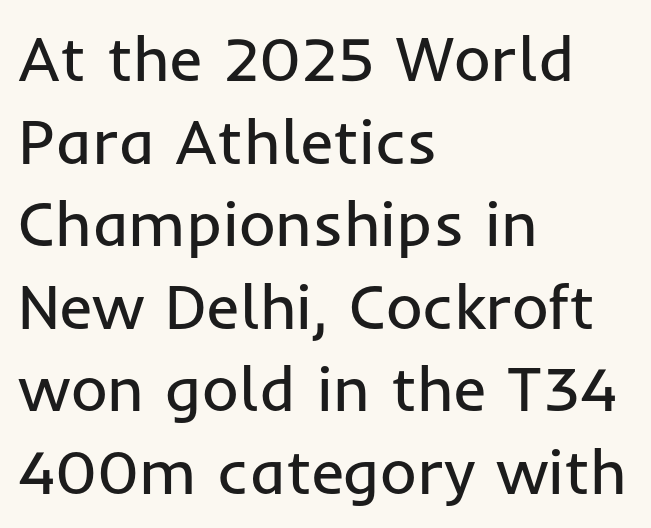
The image shows 63 px regular-weight sans-serif type, upright; set left-aligned, normal line spacing (1.31x), normal letter spacing, not underlined; low stroke contrast and a medium x-height.
